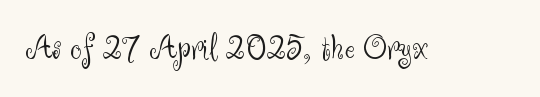
Varying glyph widths throughout — classic text-font behaviour. Bold? No — there's no thickening of the strokes. Type style note: lacks serifs. Standard letterfit; no display-style spreading of the glyphs.
